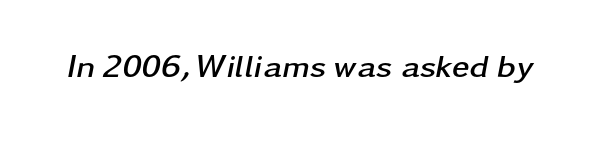
{"italic": "yes", "lean": "right", "slant_degrees": 11, "bold": "yes", "weight": "semibold", "width": "wide", "stroke_contrast": "low", "x_height": "medium", "monospaced": "no", "underline": "no", "letter_spacing": "normal", "letter_spacing_em": 0.0, "glyph_px": 32}
